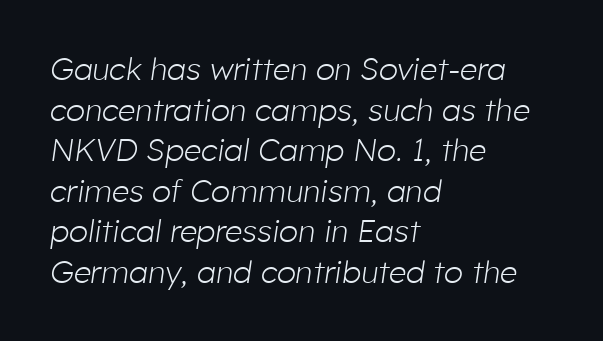
{"italic": "yes", "lean": "right", "slant_degrees": 8, "bold": "no", "weight": "light", "width": "normal", "stroke_contrast": "low", "x_height": "medium", "monospaced": "no", "underline": "no", "align": "left", "line_spacing": "normal", "line_spacing_ratio": 1.31, "letter_spacing": "normal", "letter_spacing_em": 0.0, "glyph_px": 31}
